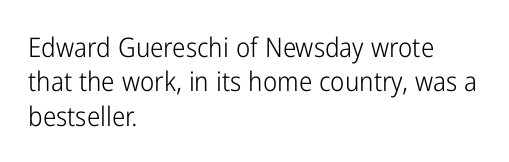
The image shows 27 px text type, upright; set left-aligned, normal line spacing (1.27x), normal letter spacing, not underlined.
